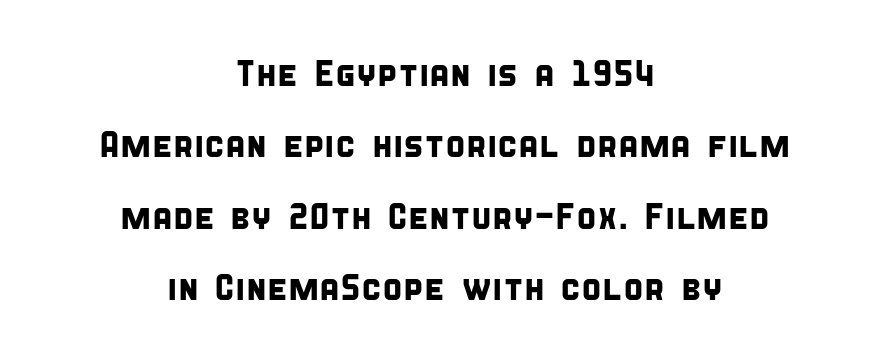
Q: Is the typeface a serif or a sans-serif typeface? A: Sans-serif.
Q: Is the text underlined? A: No.
Q: How is the paragraph aligned? A: Centered.
Q: Is the spacing between letters normal or unusually wide? A: Normal.
Q: Is the spacing between lines tight, normal or loose? A: Loose.
Q: Width (condensed, normal, or wide)? A: Condensed.
Q: Stroke contrast? A: Low.
Q: x-height? A: Large.
Q: Monospaced? A: No.
